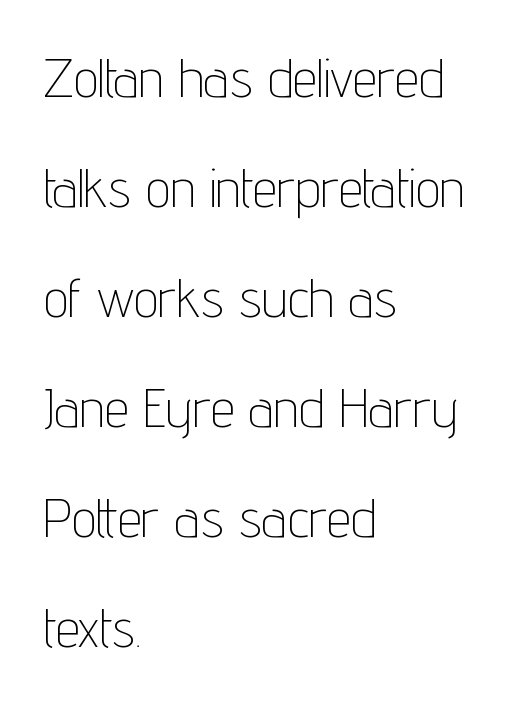
The image shows 55 px thin, condensed sans-serif type, upright; set left-aligned, loose line spacing (2.0x), normal letter spacing, not underlined; low stroke contrast and a medium x-height.
